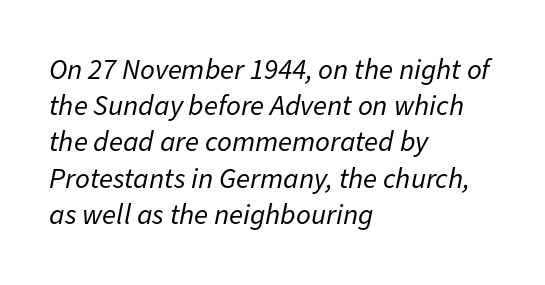
The passage shown is typed in a proportional face where columns would drift. This block has exactly the height ordinary leading produces. The letterforms sit shoulder to shoulder at normal distance. The paragraph shown leans on its left margin. Weight: regular or lighter.
